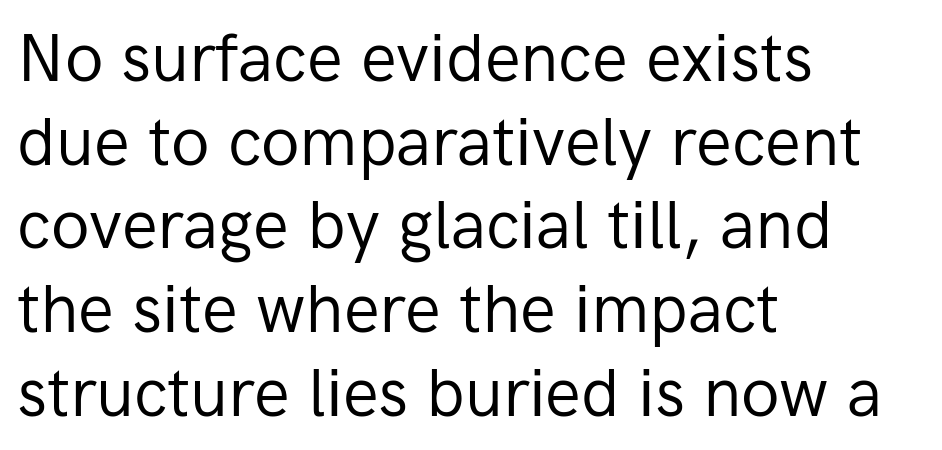
The image shows 67 px regular-weight sans-serif type, upright; set left-aligned, normal line spacing (1.25x), normal letter spacing, not underlined; low stroke contrast and a medium x-height.
